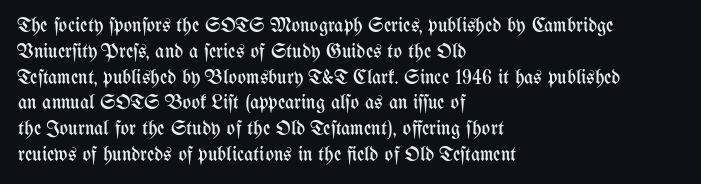
Q: Is the text bold? A: No.
Q: Is the text italic (slanted)? A: No, it is upright.
Q: Is the text underlined? A: No.
Q: How is the paragraph aligned? A: Left-aligned.
Q: Is the spacing between letters normal or unusually wide? A: Normal.
Q: Is the spacing between lines tight, normal or loose? A: Normal.
